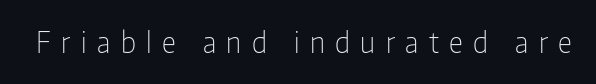
Q: Is the text bold? A: No.
Q: Is the text italic (slanted)? A: No, it is upright.
Q: Is the typeface a serif or a sans-serif typeface? A: Sans-serif.
Q: Is the text underlined? A: No.
Q: Is the spacing between letters normal or unusually wide? A: Unusually wide.
Q: Width (condensed, normal, or wide)? A: Condensed.
Q: Stroke contrast? A: Low.
Q: x-height? A: Medium.
Q: Monospaced? A: No.
